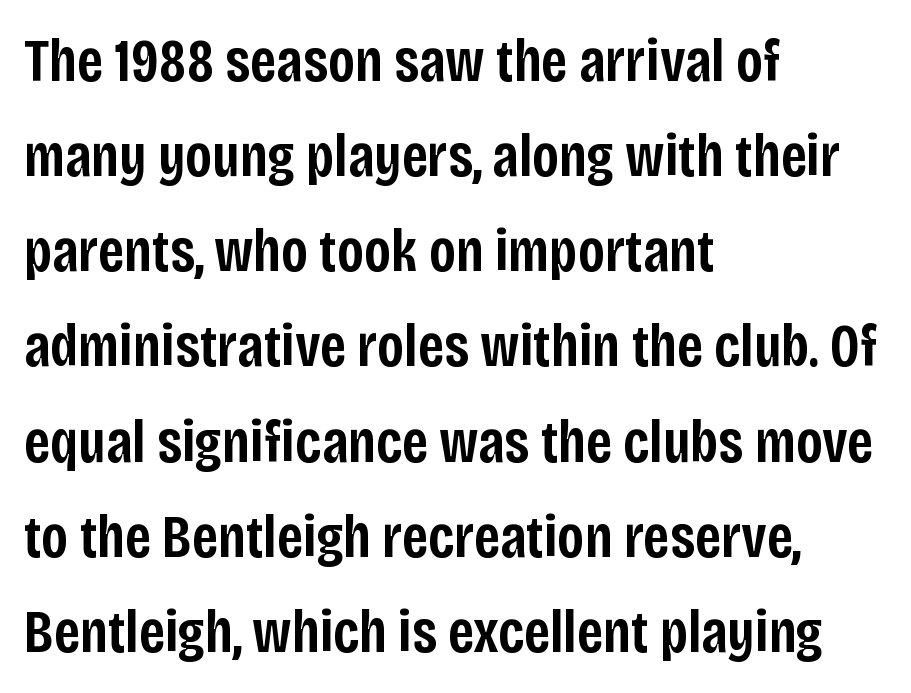
The image shows 61 px semibold, condensed sans-serif type, upright; set left-aligned, normal line spacing (1.56x), normal letter spacing, not underlined; low stroke contrast and a large x-height.
